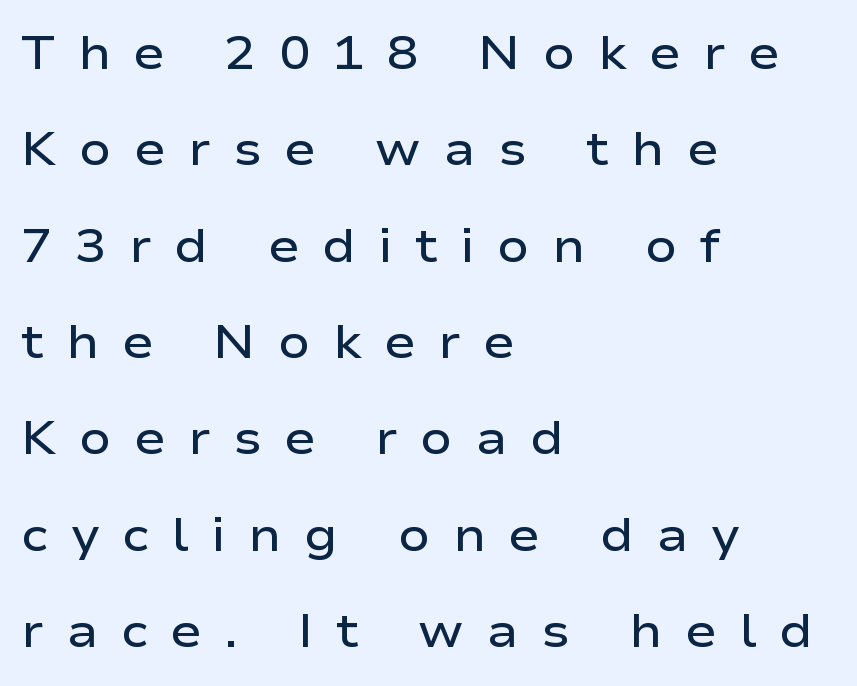
{"serif": "no", "italic": "no", "bold": "semi", "weight": "semibold", "width": "wide", "stroke_contrast": "low", "x_height": "medium", "monospaced": "no", "underline": "no", "align": "left", "line_spacing": "loose", "line_spacing_ratio": 2.05, "letter_spacing": "wide", "letter_spacing_em": 0.48, "glyph_px": 47}
